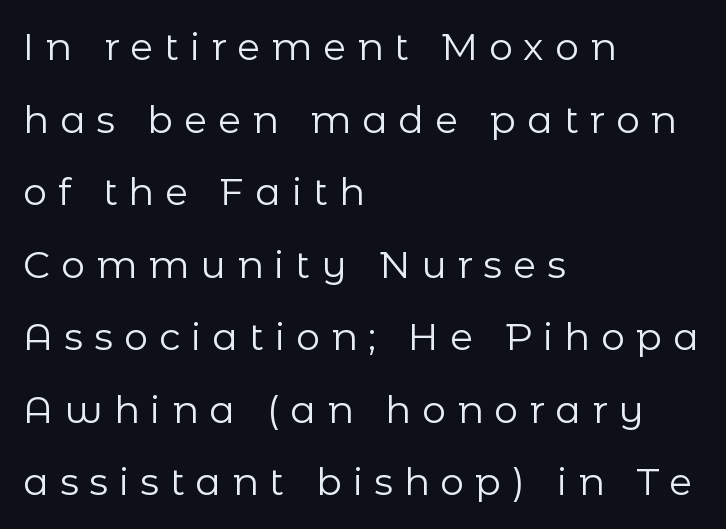
Glance below the letters and you will spot only blank space. Ink coverage per letter is moderate at most. Each word looks stretched out because of the extra space between its letters. Visually the block forms a straight wall on the left and a jagged coastline on the right. The face used here is proportionally spaced, like ordinary book or web type.
